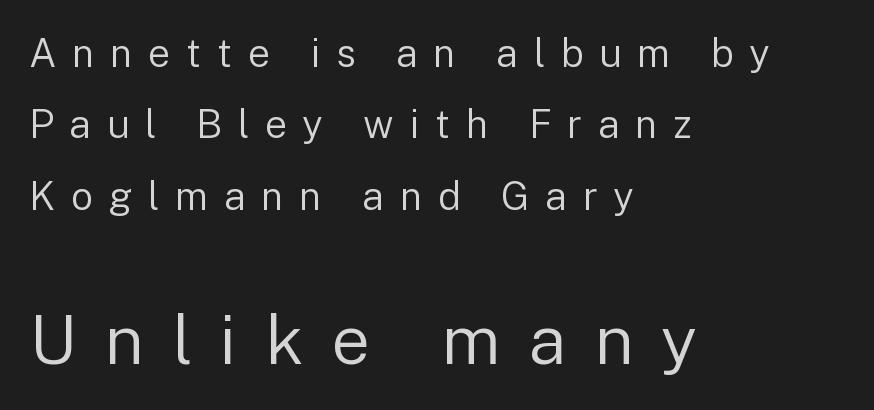
Q: Is the text bold? A: No.
Q: Is the text italic (slanted)? A: No, it is upright.
Q: Is the typeface a serif or a sans-serif typeface? A: Sans-serif.
Q: Is the text underlined? A: No.
Q: How is the paragraph aligned? A: Left-aligned.
Q: Is the spacing between letters normal or unusually wide? A: Unusually wide.
Q: Which block of text is set in a larger size, the first (top) or the second (bottom)? A: The second (bottom) one.
Q: Width (condensed, normal, or wide)? A: Normal.
Q: Stroke contrast? A: Low.
Q: x-height? A: Medium.
Q: Monospaced? A: No.
